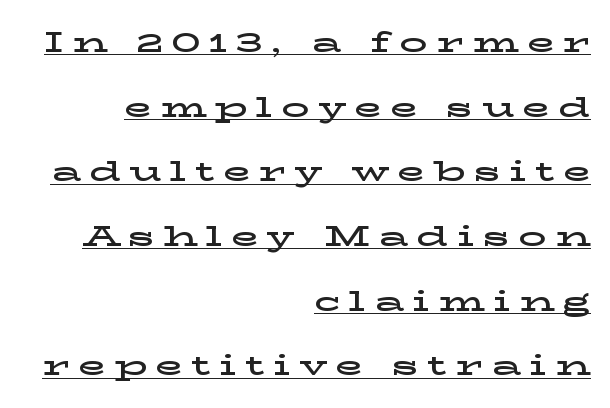
The image shows 28 px wide serif type, upright; set right-aligned, loose line spacing (2.31x), unusually wide letter spacing (+0.3 em), underlined; low stroke contrast and a medium x-height.
